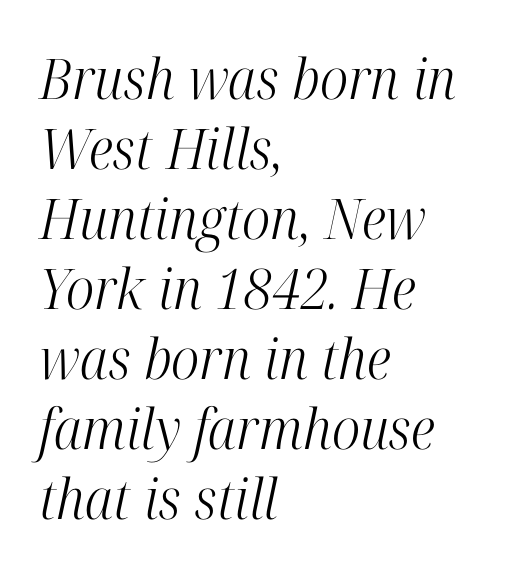
{"serif": "yes", "italic": "yes", "lean": "right", "slant_degrees": 12, "bold": "no", "weight": "light", "width": "condensed", "stroke_contrast": "high", "x_height": "medium", "monospaced": "no", "underline": "no", "align": "left", "line_spacing": "normal", "line_spacing_ratio": 1.25, "letter_spacing": "normal", "letter_spacing_em": 0.0, "glyph_px": 56}
